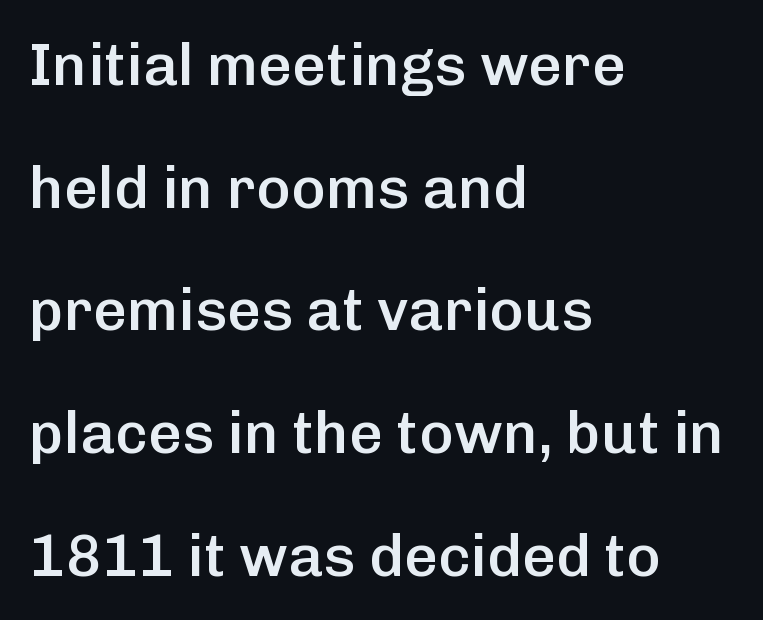
Underlining? Definitely not there. Line spacing here is loose. Caption: standard tracking, unaltered. Type style note: lacks serifs.
